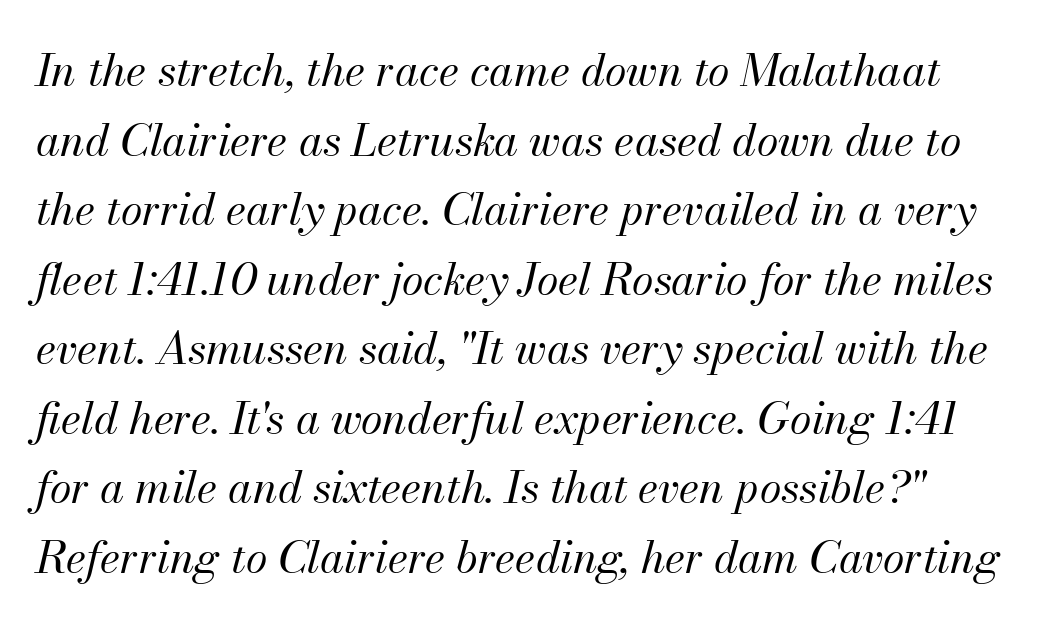
The image shows 44 px regular-weight type, italic (leaning right); set normal line spacing (1.58x), normal letter spacing, not underlined; medium stroke contrast and a small x-height.
